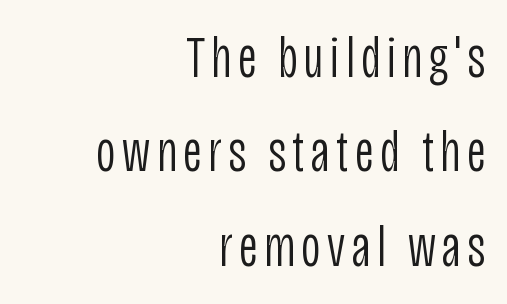
The image shows 59 px light, condensed sans-serif type, upright; set right-aligned, normal line spacing (1.6x), not underlined; low stroke contrast and a large x-height.
